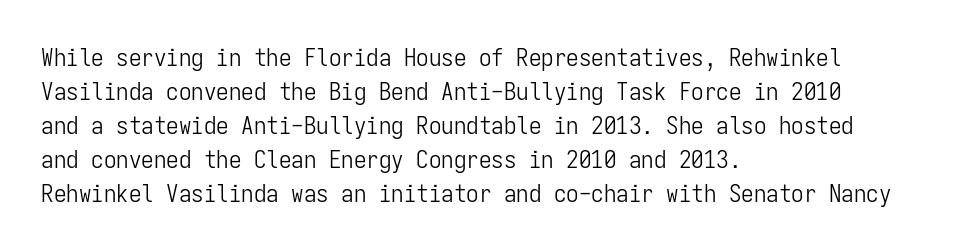
{"italic": "no", "bold": "no", "underline": "no", "align": "left", "line_spacing": "normal", "line_spacing_ratio": 1.36, "letter_spacing": "normal", "letter_spacing_em": 0.0, "glyph_px": 25}
